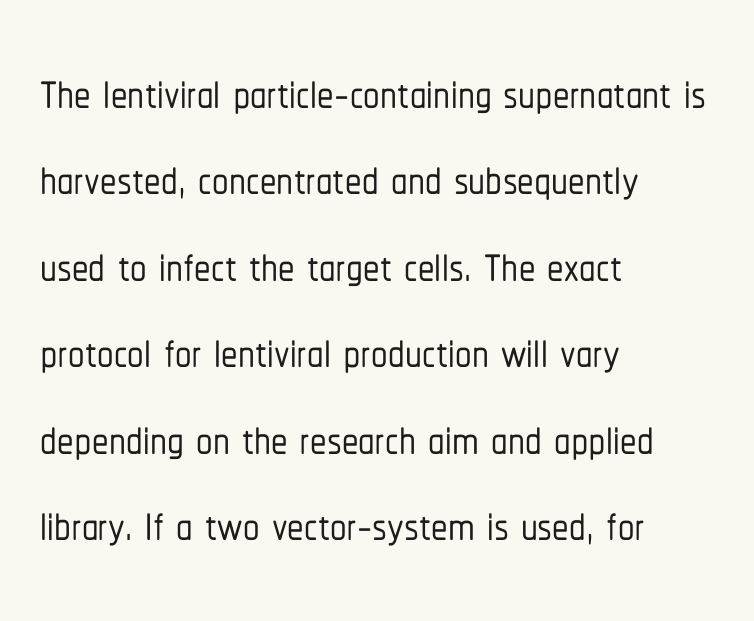
Is this a fixed-width face? No — the glyphs have proportional, varying widths. Where is the straight margin? On the left. The words here are not underlined. Here the glyphs are tracked normally, forming tight word shapes.
